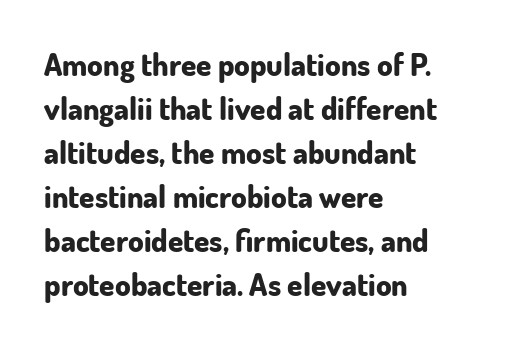
The text block is weighted toward the left margin, trailing off unevenly rightward. Designer's note — italics off, roman on. Look at the stroke-to-counter ratio: heavy, a bold. Just letters on the line, the space beneath them empty. Nope, no serifs anywhere on these letters.
